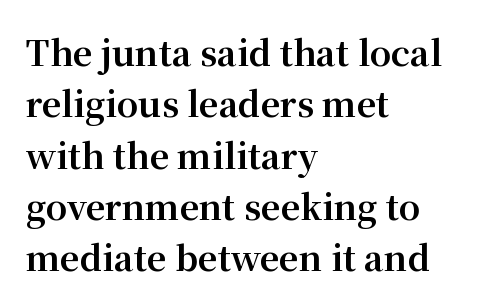
The image shows 34 px bold serif type, upright; set left-aligned, normal line spacing (1.51x), normal letter spacing, not underlined; medium stroke contrast and a medium x-height.
